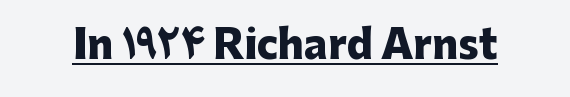
Weight check: bold — yes, fully. Spacing verdict: proportional, widths tailored to each character. To sum up the face: it is a sans, with no serifs. This rendering leaves character spacing at its baseline value. The glyphs are accompanied by a horizontal stroke just below them. Designer's note — italics off, roman on.
